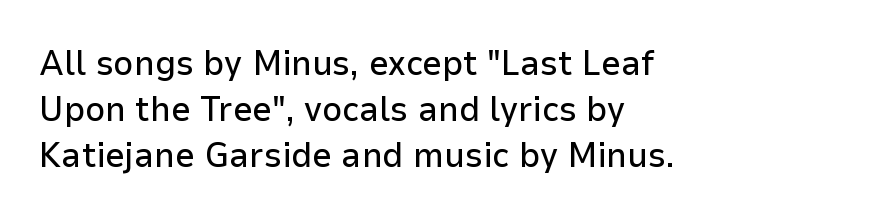
Q: Is the text italic (slanted)? A: No, it is upright.
Q: Is the typeface a serif or a sans-serif typeface? A: Sans-serif.
Q: Is the text underlined? A: No.
Q: How is the paragraph aligned? A: Left-aligned.
Q: Is the spacing between letters normal or unusually wide? A: Normal.
Q: Is the spacing between lines tight, normal or loose? A: Normal.
Q: Width (condensed, normal, or wide)? A: Normal.
Q: Stroke contrast? A: Low.
Q: x-height? A: Medium.
Q: Monospaced? A: No.
